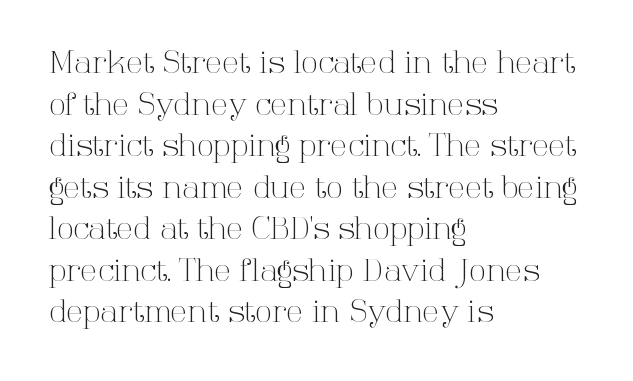
Q: Is the text bold? A: No.
Q: Is the text italic (slanted)? A: No, it is upright.
Q: Is the typeface a serif or a sans-serif typeface? A: Serif.
Q: Is the text underlined? A: No.
Q: How is the paragraph aligned? A: Left-aligned.
Q: Is the spacing between letters normal or unusually wide? A: Normal.
Q: Is the spacing between lines tight, normal or loose? A: Normal.
Q: Width (condensed, normal, or wide)? A: Normal.
Q: Stroke contrast? A: High.
Q: x-height? A: Medium.
Q: Monospaced? A: No.
